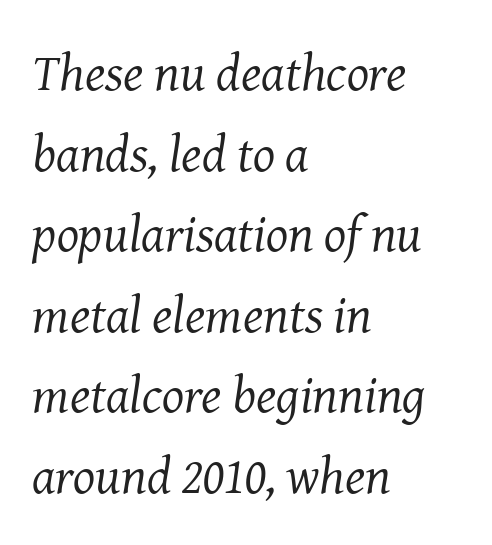
{"serif": "yes", "italic": "yes", "lean": "right", "slant_degrees": 8, "bold": "no", "weight": "regular", "width": "normal", "stroke_contrast": "medium", "x_height": "medium", "monospaced": "no", "underline": "no", "align": "left", "line_spacing": "normal", "line_spacing_ratio": 1.55, "letter_spacing": "normal", "letter_spacing_em": 0.0, "glyph_px": 52}
